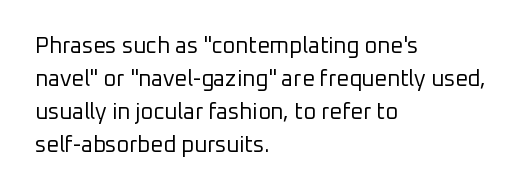
Q: Is the text bold? A: No.
Q: Is the text italic (slanted)? A: No, it is upright.
Q: Is the text underlined? A: No.
Q: How is the paragraph aligned? A: Left-aligned.
Q: Is the spacing between letters normal or unusually wide? A: Normal.
Q: Is the spacing between lines tight, normal or loose? A: Normal.
